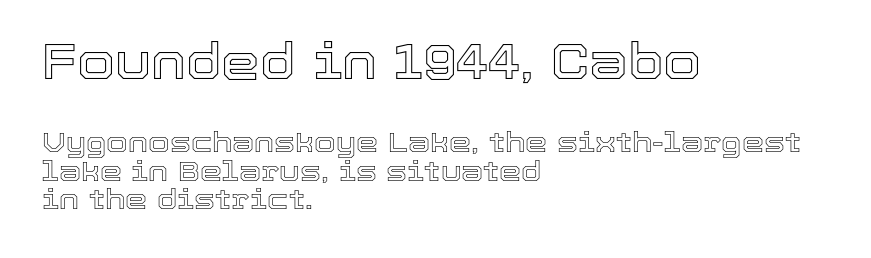
The image shows 49 px text type, upright; set left-aligned, tight line spacing (1.02x), normal letter spacing, not underlined; the first (top) block is 1.75x larger; a medium x-height.
